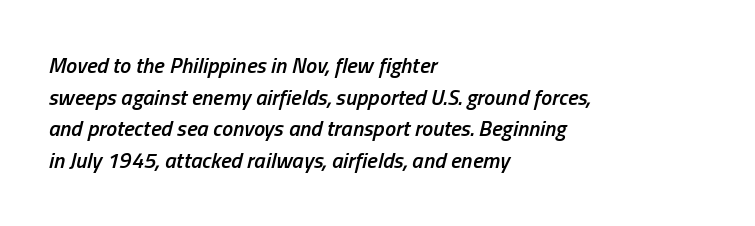
The image shows 22 px text type, italic (leaning right); set left-aligned, normal line spacing (1.44x), normal letter spacing, not underlined.
